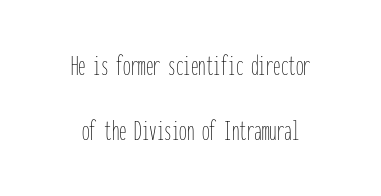
{"italic": "no", "bold": "no", "weight": "thin", "width": "condensed", "stroke_contrast": "low", "x_height": "medium", "monospaced": "yes", "underline": "no", "align": "center", "line_spacing": "loose", "line_spacing_ratio": 2.17, "letter_spacing": "normal", "letter_spacing_em": 0.0, "glyph_px": 30}
